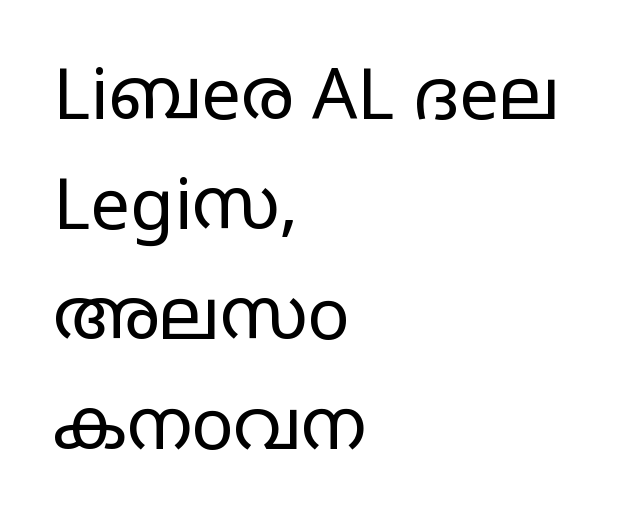
Q: Is the text bold? A: No.
Q: Is the text italic (slanted)? A: No, it is upright.
Q: Is the typeface a serif or a sans-serif typeface? A: Sans-serif.
Q: Is the text underlined? A: No.
Q: How is the paragraph aligned? A: Left-aligned.
Q: Is the spacing between letters normal or unusually wide? A: Normal.
Q: Is the spacing between lines tight, normal or loose? A: Normal.
Q: Width (condensed, normal, or wide)? A: Wide.
Q: Stroke contrast? A: Low.
Q: x-height? A: Large.
Q: Monospaced? A: No.
